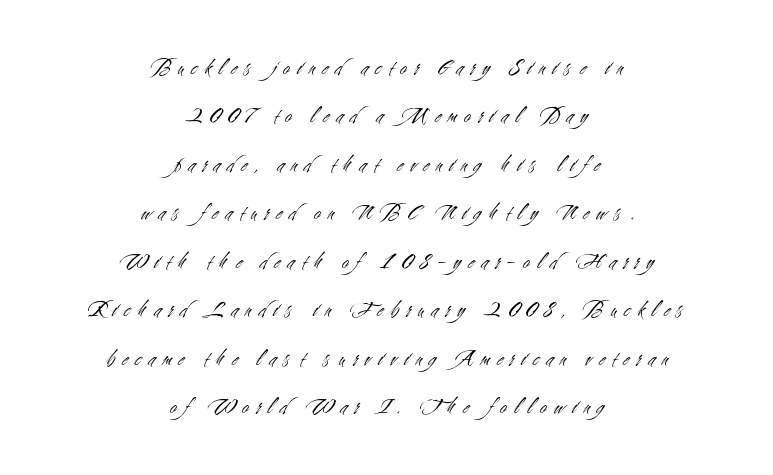
Q: Is the text bold? A: No.
Q: Is the text italic (slanted)? A: Yes.
Q: Is the text underlined? A: No.
Q: How is the paragraph aligned? A: Centered.
Q: Is the spacing between letters normal or unusually wide? A: Unusually wide.
Q: Is the spacing between lines tight, normal or loose? A: Loose.
